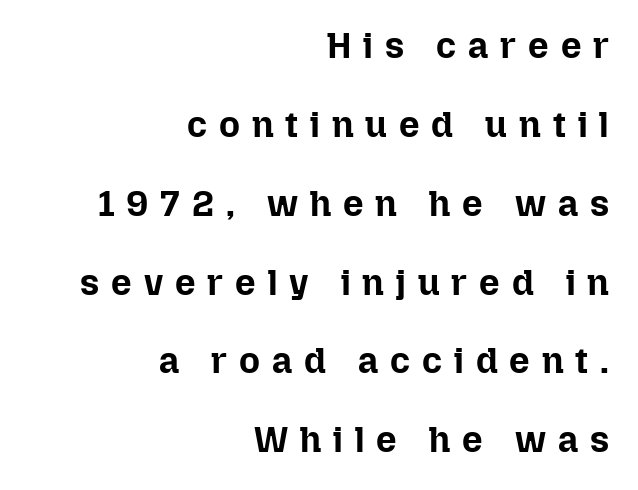
Q: Is the text bold? A: Yes.
Q: Is the text italic (slanted)? A: No, it is upright.
Q: Is the text underlined? A: No.
Q: How is the paragraph aligned? A: Right-aligned.
Q: Is the spacing between letters normal or unusually wide? A: Unusually wide.
Q: Is the spacing between lines tight, normal or loose? A: Loose.
Q: Width (condensed, normal, or wide)? A: Normal.
Q: Stroke contrast? A: Low.
Q: x-height? A: Medium.
Q: Monospaced? A: No.
